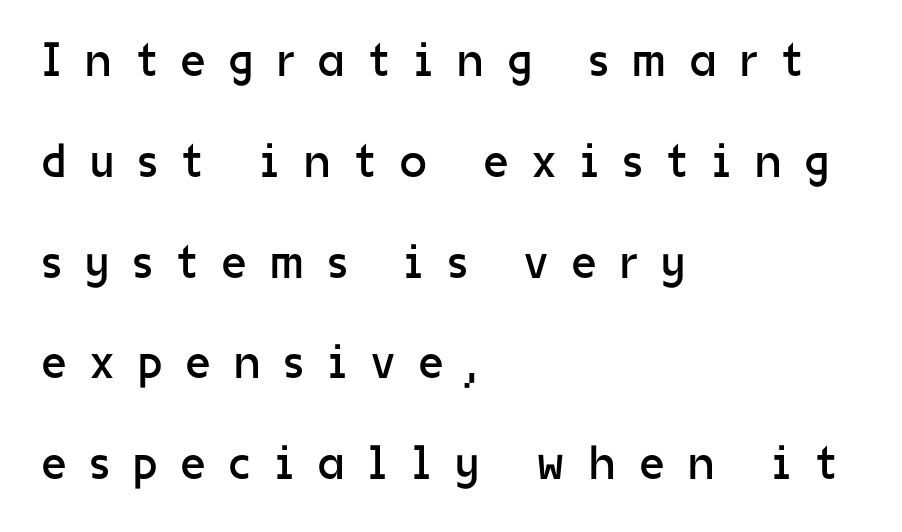
Q: Is the text bold? A: No.
Q: Is the text italic (slanted)? A: No, it is upright.
Q: Is the typeface a serif or a sans-serif typeface? A: Sans-serif.
Q: Is the text underlined? A: No.
Q: How is the paragraph aligned? A: Left-aligned.
Q: Is the spacing between letters normal or unusually wide? A: Unusually wide.
Q: Is the spacing between lines tight, normal or loose? A: Loose.
Q: Width (condensed, normal, or wide)? A: Normal.
Q: Stroke contrast? A: Low.
Q: x-height? A: Medium.
Q: Monospaced? A: No.
